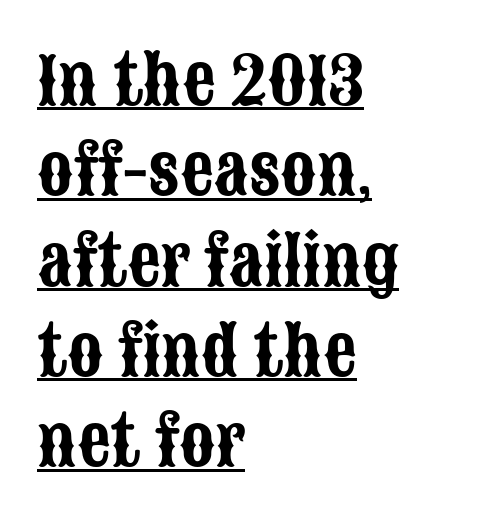
Q: Is the text italic (slanted)? A: No, it is upright.
Q: Is the typeface a serif or a sans-serif typeface? A: Sans-serif.
Q: Is the text underlined? A: Yes.
Q: How is the paragraph aligned? A: Left-aligned.
Q: Is the spacing between letters normal or unusually wide? A: Normal.
Q: Is the spacing between lines tight, normal or loose? A: Normal.
Q: Width (condensed, normal, or wide)? A: Condensed.
Q: Stroke contrast? A: Low.
Q: x-height? A: Large.
Q: Monospaced? A: No.
